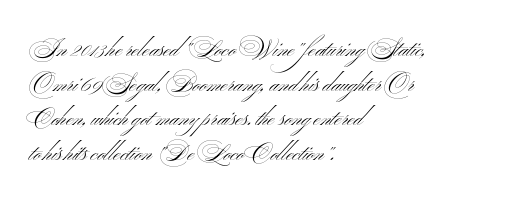
{"bold": "no", "underline": "no", "align": "left", "line_spacing": "normal", "line_spacing_ratio": 1.51, "letter_spacing": "normal", "letter_spacing_em": 0.0, "glyph_px": 23}
